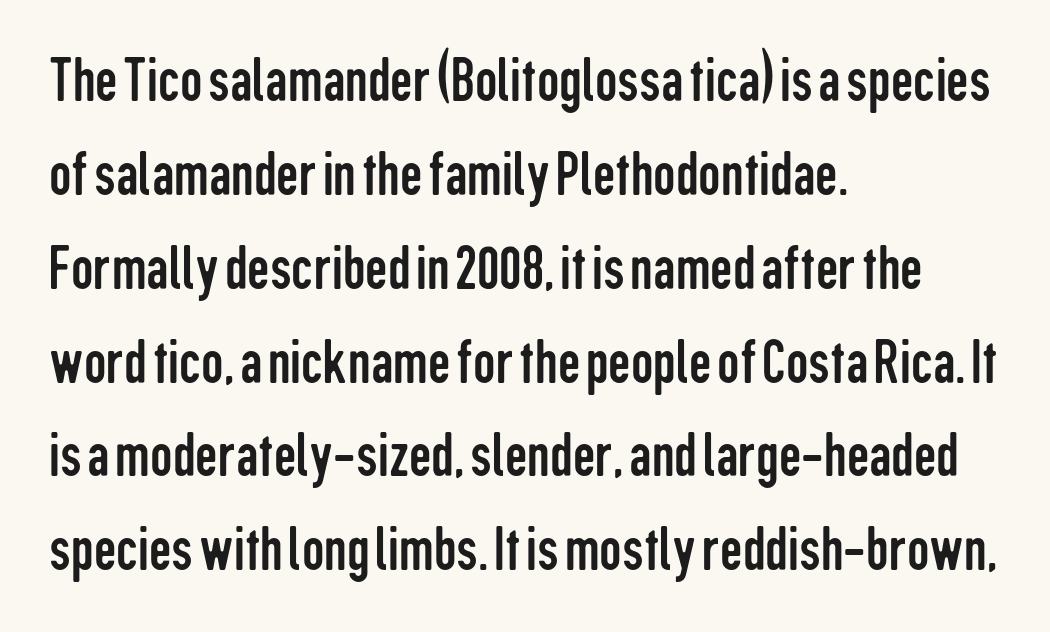
{"serif": "no", "italic": "no", "bold": "no", "weight": "regular", "width": "condensed", "stroke_contrast": "low", "x_height": "medium", "monospaced": "no", "underline": "no", "align": "left", "line_spacing": "normal", "line_spacing_ratio": 1.49, "letter_spacing": "normal", "letter_spacing_em": 0.0, "glyph_px": 63}
